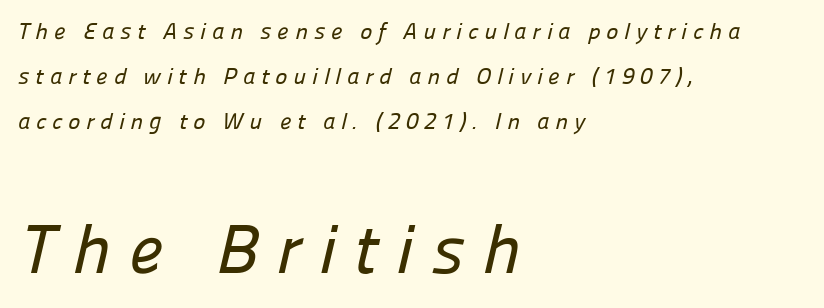
The gap between lines stays unmarked. This sample has the flowing, uneven cadence of proportional lettering. Leading is clearly above the norm, producing a sparse column. You could only call the tracking loose — the letters float apart. Compare the two chunks: the lower has the greater cap height. The characters display no serif detailing; their extremities are plain.
